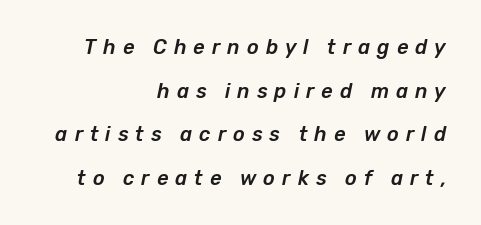
The image shows 20 px text type, italic (leaning right); set right-aligned, loose line spacing (2.18x), unusually wide letter spacing (+0.35 em), not underlined.
